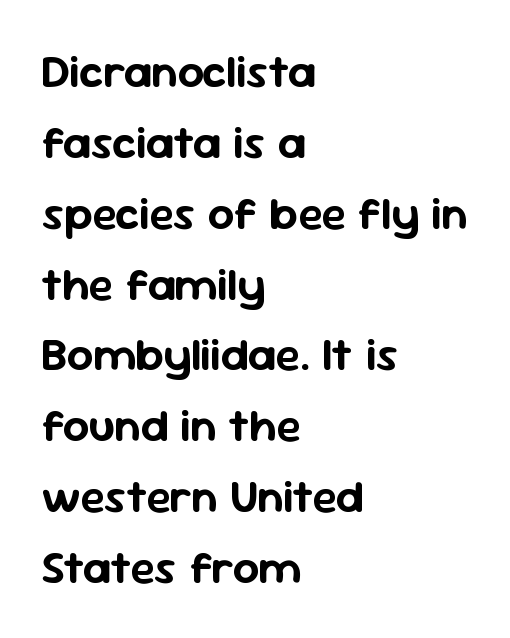
{"serif": "no", "italic": "no", "width": "normal", "stroke_contrast": "low", "x_height": "medium", "monospaced": "no", "underline": "no", "align": "left", "line_spacing": "normal", "line_spacing_ratio": 1.54, "letter_spacing": "normal", "letter_spacing_em": 0.0, "glyph_px": 46}
